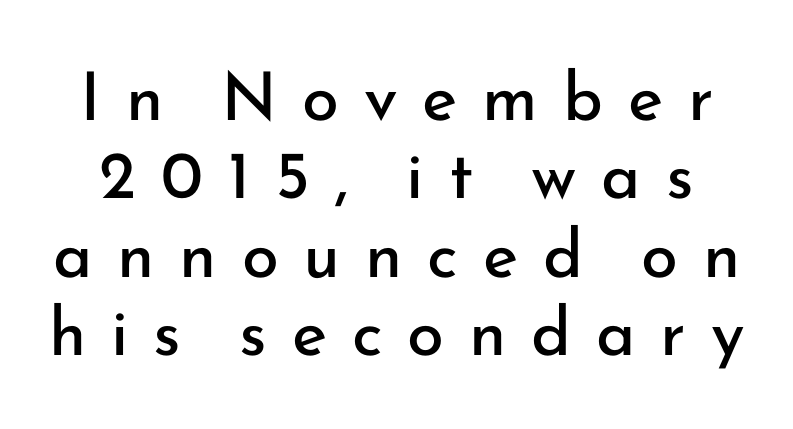
Q: Is the text bold? A: No.
Q: Is the text italic (slanted)? A: No, it is upright.
Q: Is the typeface a serif or a sans-serif typeface? A: Sans-serif.
Q: Is the text underlined? A: No.
Q: Is the spacing between letters normal or unusually wide? A: Unusually wide.
Q: Width (condensed, normal, or wide)? A: Normal.
Q: Stroke contrast? A: Low.
Q: x-height? A: Small.
Q: Monospaced? A: No.
